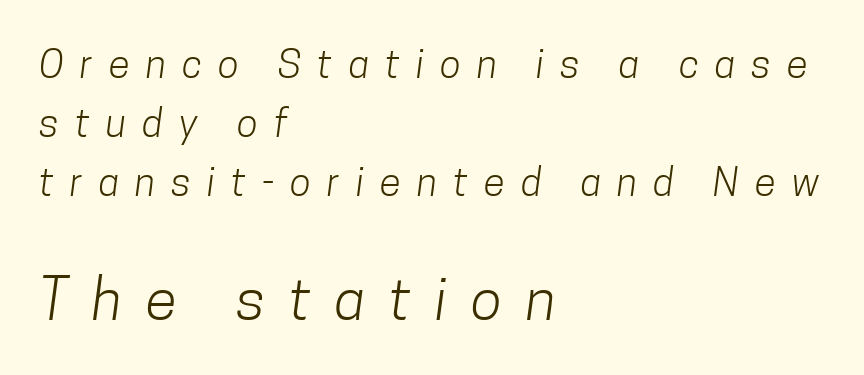
The image shows 58 px light, condensed sans-serif type; set left-aligned, normal line spacing (1.51x), unusually wide letter spacing (+0.41 em), not underlined; the second (bottom) block is 1.49x larger; low stroke contrast and a medium x-height.
